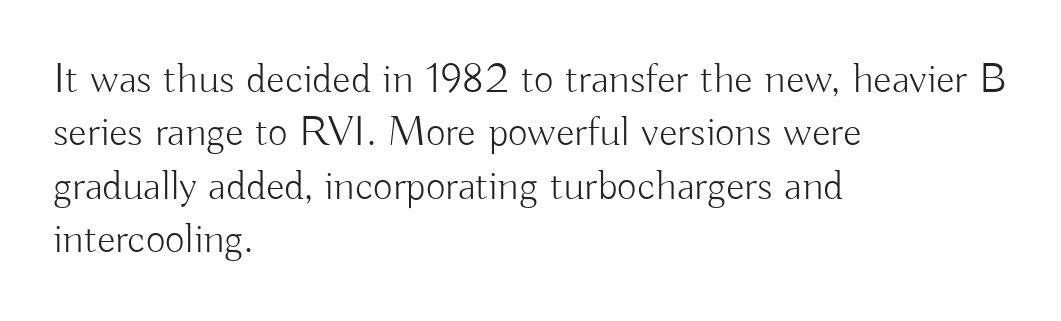
{"serif": "no", "italic": "no", "bold": "no", "weight": "light", "width": "normal", "stroke_contrast": "low", "x_height": "small", "monospaced": "no", "underline": "no", "align": "left", "line_spacing_ratio": 1.24, "letter_spacing": "normal", "letter_spacing_em": 0.0, "glyph_px": 43}
